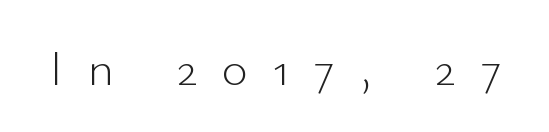
{"serif": "no", "italic": "no", "bold": "no", "weight": "light", "width": "normal", "stroke_contrast": "low", "x_height": "small", "monospaced": "no", "underline": "no", "letter_spacing": "wide", "letter_spacing_em": 0.5, "glyph_px": 50}
